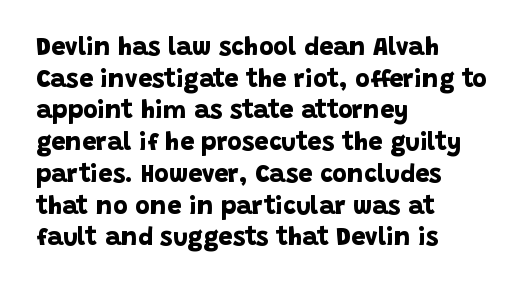
{"bold": "yes", "underline": "no", "align": "left", "line_spacing": "normal", "line_spacing_ratio": 1.27, "letter_spacing": "normal", "letter_spacing_em": 0.0, "glyph_px": 25}
